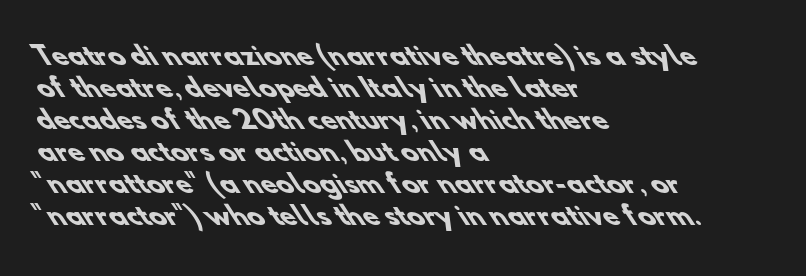
How are the letters spaced? Ordinarily, with no added tracking. Just letters on the line, the space beneath them empty. Compared with an ordinary text face, these strokes are far heavier — a full bold. All the whitespace from short lines collects on the right.
